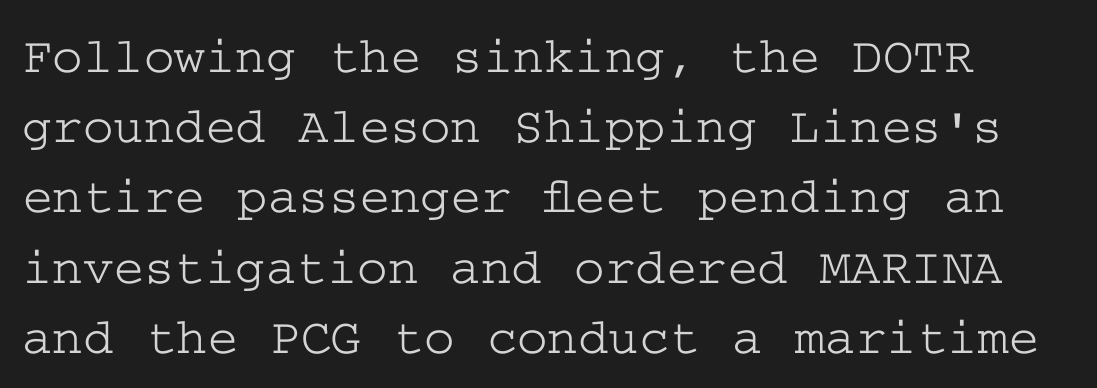
Q: Is the text italic (slanted)? A: No, it is upright.
Q: Is the typeface a serif or a sans-serif typeface? A: Serif.
Q: Is the text underlined? A: No.
Q: Is the spacing between letters normal or unusually wide? A: Normal.
Q: Is the spacing between lines tight, normal or loose? A: Normal.
Q: Width (condensed, normal, or wide)? A: Wide.
Q: Stroke contrast? A: Low.
Q: x-height? A: Medium.
